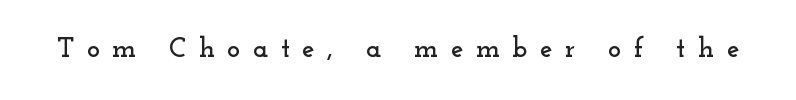
{"serif": "yes", "italic": "no", "width": "wide", "stroke_contrast": "low", "x_height": "small", "monospaced": "no", "underline": "no", "letter_spacing": "wide", "letter_spacing_em": 0.44, "glyph_px": 28}
